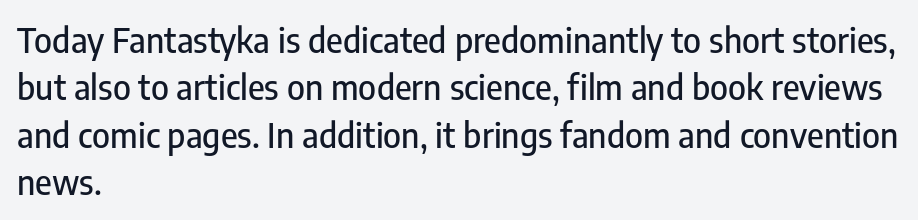
Look at the tracking — it's just the regular setting, nothing added. The glyphs are unaccompanied by any horizontal stroke below them. What's the leading like? Ordinary, nothing unusual. The lettering holds an erect, upright posture throughout.
